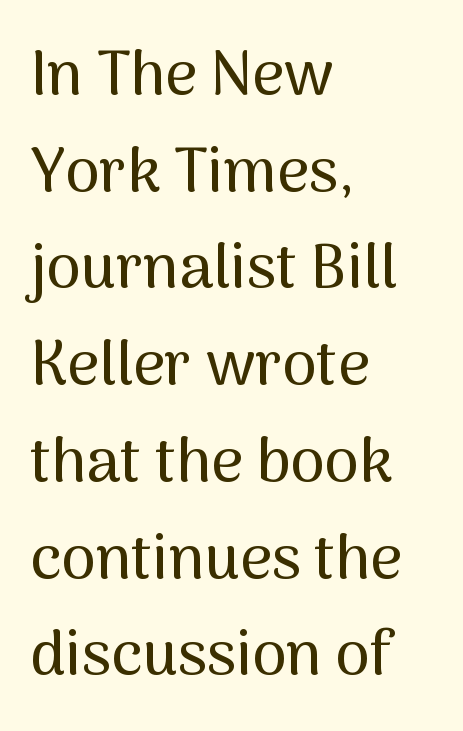
Q: Is the text italic (slanted)? A: No, it is upright.
Q: Is the typeface a serif or a sans-serif typeface? A: Sans-serif.
Q: Is the text underlined? A: No.
Q: How is the paragraph aligned? A: Left-aligned.
Q: Is the spacing between letters normal or unusually wide? A: Normal.
Q: Is the spacing between lines tight, normal or loose? A: Normal.
Q: Width (condensed, normal, or wide)? A: Normal.
Q: Stroke contrast? A: Medium.
Q: x-height? A: Medium.
Q: Monospaced? A: No.
